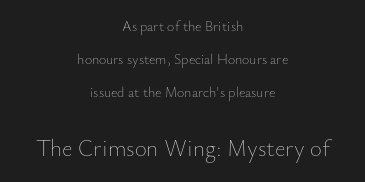
Q: Is the text bold? A: No.
Q: Is the text italic (slanted)? A: No, it is upright.
Q: Is the text underlined? A: No.
Q: How is the paragraph aligned? A: Centered.
Q: Is the spacing between letters normal or unusually wide? A: Normal.
Q: Is the spacing between lines tight, normal or loose? A: Loose.
Q: Which block of text is set in a larger size, the first (top) or the second (bottom)? A: The second (bottom) one.
